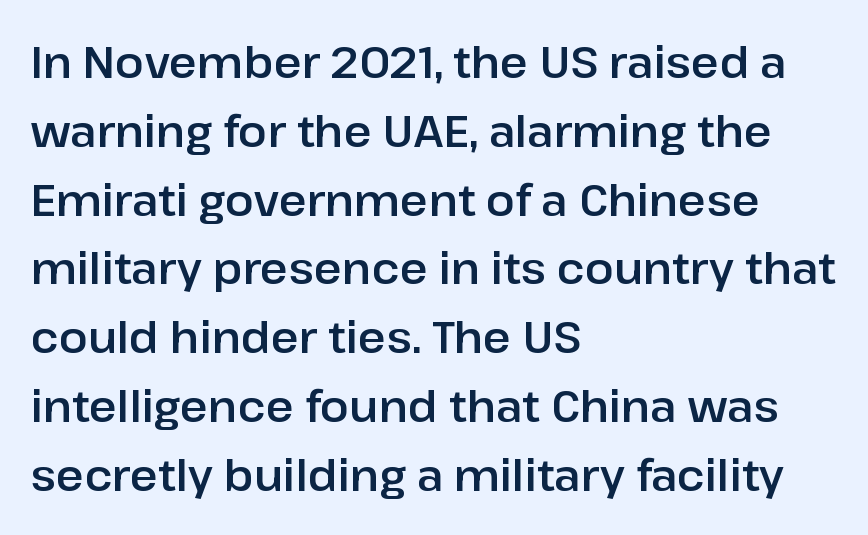
Q: Is the text italic (slanted)? A: No, it is upright.
Q: Is the typeface a serif or a sans-serif typeface? A: Sans-serif.
Q: Is the text underlined? A: No.
Q: How is the paragraph aligned? A: Left-aligned.
Q: Is the spacing between letters normal or unusually wide? A: Normal.
Q: Is the spacing between lines tight, normal or loose? A: Normal.
Q: Width (condensed, normal, or wide)? A: Normal.
Q: Stroke contrast? A: Low.
Q: x-height? A: Medium.
Q: Monospaced? A: No.
